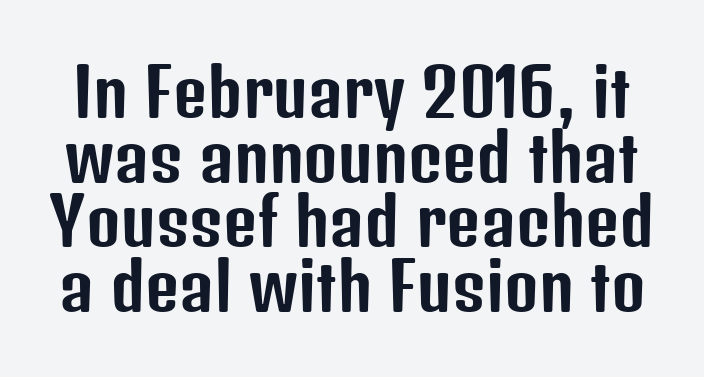
The image shows 66 px condensed sans-serif type, upright; set tight line spacing (0.98x), normal letter spacing, not underlined; low stroke contrast and a medium x-height.
